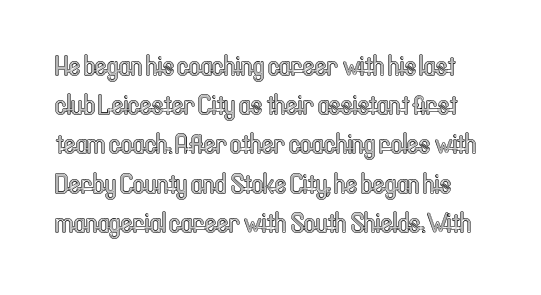
Characters remain perfectly vertical along every line. You could not count columns in this text — the font is proportionally spaced. This sample keeps an unexceptional amount of space between lines. Letter spacing: default. Descender tails drop into unmarked territory.
